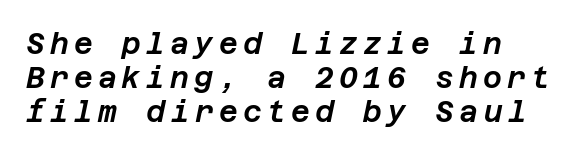
The image shows 29 px text type, italic (leaning right); set left-aligned, line spacing 1.17x, not underlined; low stroke contrast and a large x-height.
